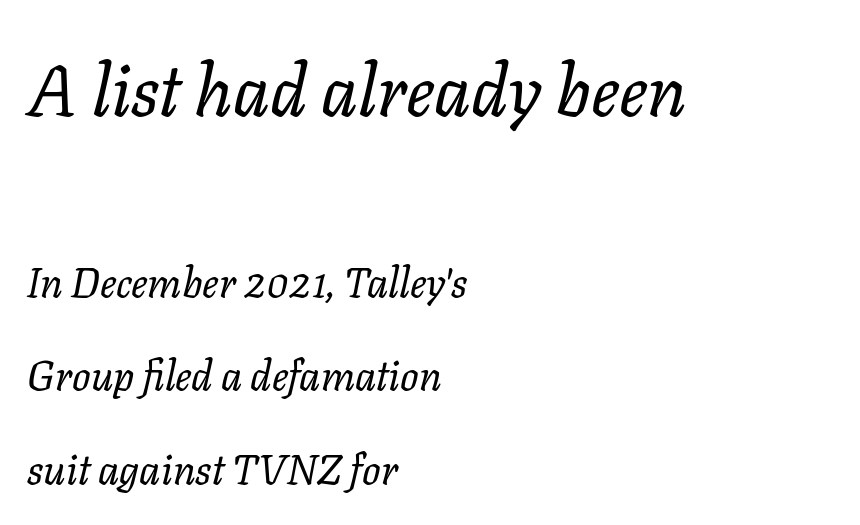
The image shows 71 px regular-weight type, italic (leaning right); set left-aligned, loose line spacing (2.28x), normal letter spacing, not underlined; the first (top) block is 1.73x larger; low stroke contrast and a medium x-height.
